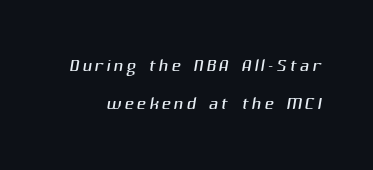
The strokes are not fattened; the text isn't bold. The zone under the glyphs is completely vacant. In terms of leading, this rendering sits right in the middle.
